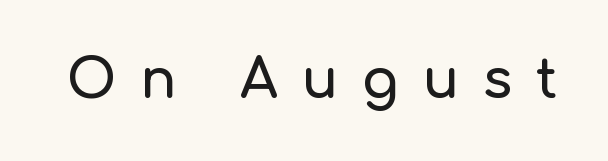
Q: Is the text italic (slanted)? A: No, it is upright.
Q: Is the typeface a serif or a sans-serif typeface? A: Sans-serif.
Q: Is the text underlined? A: No.
Q: Is the spacing between letters normal or unusually wide? A: Unusually wide.
Q: Width (condensed, normal, or wide)? A: Normal.
Q: Stroke contrast? A: Low.
Q: x-height? A: Medium.
Q: Monospaced? A: No.
